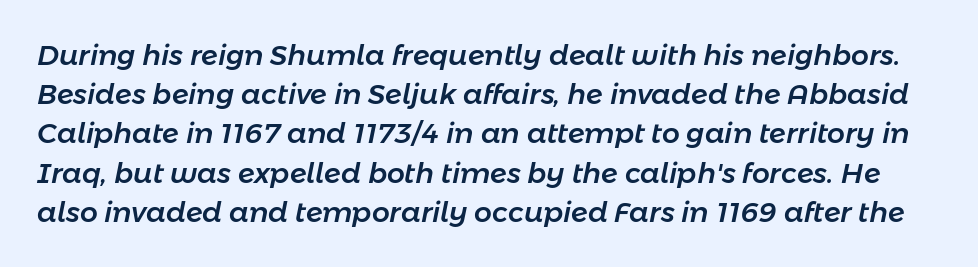
Q: Is the text italic (slanted)? A: Yes, it leans right by about 11 degrees.
Q: Is the text underlined? A: No.
Q: Is the spacing between letters normal or unusually wide? A: Normal.
Q: Is the spacing between lines tight, normal or loose? A: Normal.
Q: Width (condensed, normal, or wide)? A: Normal.
Q: Stroke contrast? A: Low.
Q: x-height? A: Medium.
Q: Monospaced? A: No.
